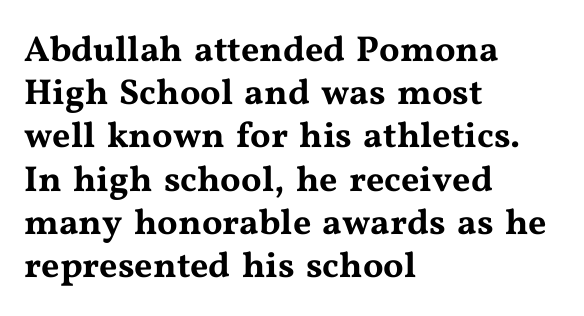
The image shows 36 px wide serif type, upright; set left-aligned, line spacing 1.2x, normal letter spacing, not underlined; medium stroke contrast and a medium x-height.
